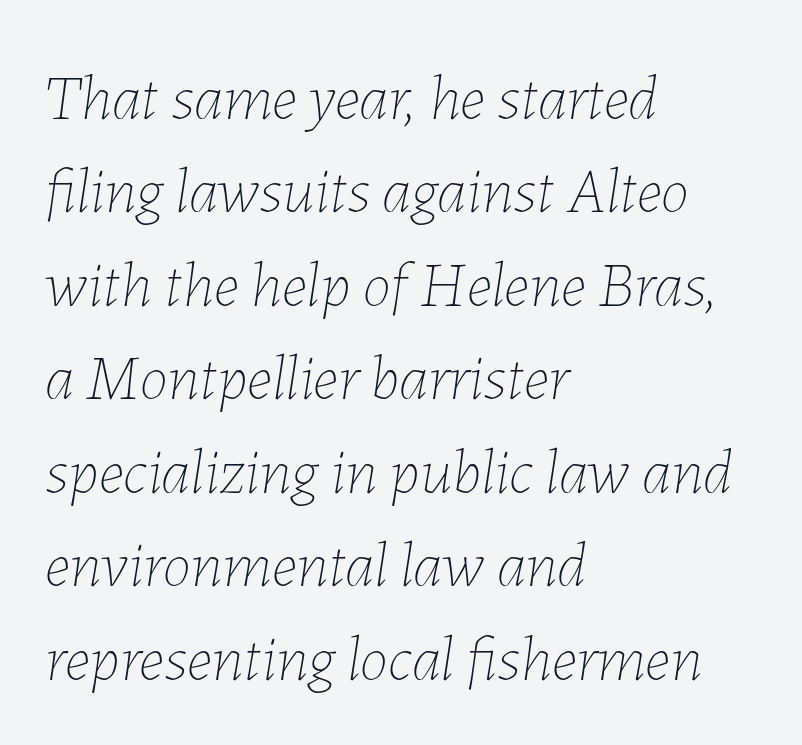
The image shows 64 px thin type, italic (leaning right); set left-aligned, normal line spacing (1.46x), normal letter spacing, not underlined; low stroke contrast and a medium x-height.
